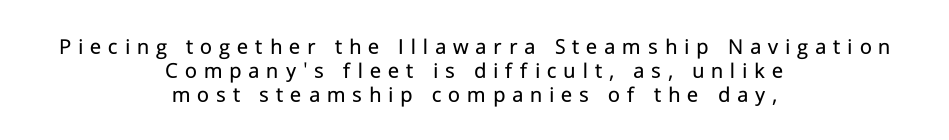
{"italic": "no", "bold": "no", "underline": "no", "align": "center", "line_spacing": "tight", "line_spacing_ratio": 1.04, "letter_spacing": "wide", "letter_spacing_em": 0.3, "glyph_px": 23}
